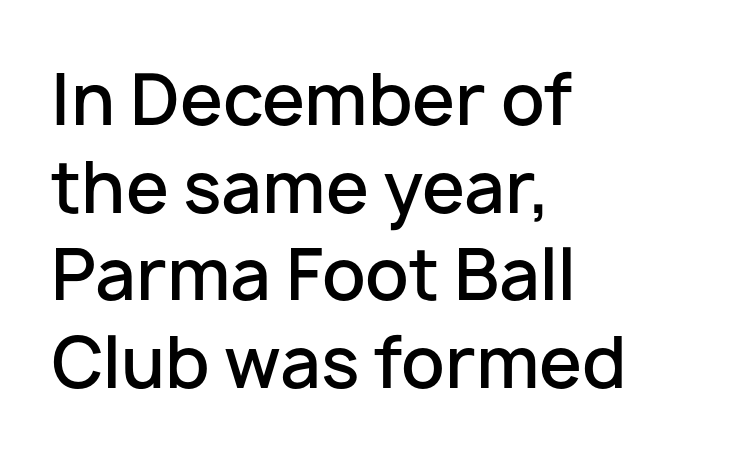
The image shows 69 px semibold sans-serif type, upright; set left-aligned, normal line spacing (1.27x), normal letter spacing, not underlined; low stroke contrast and a medium x-height.
